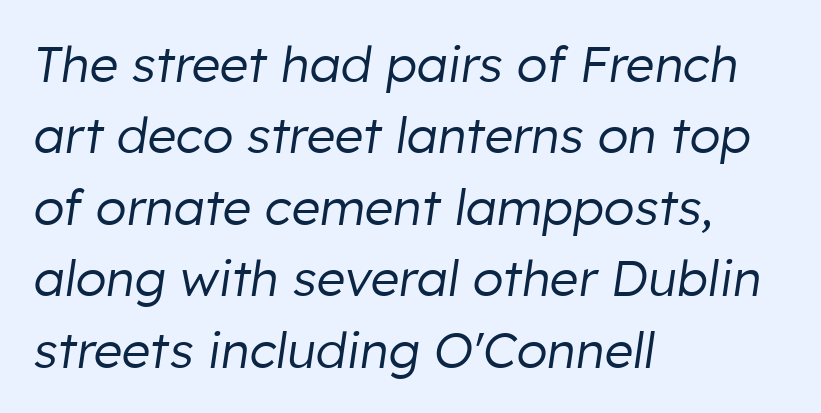
The designer left line spacing at the default. Heft: none added — not bold. Line starts are locked; line ends wander. Compared with typical body copy, the letter spacing here is the same. Spacing verdict: proportional, widths tailored to each character.
